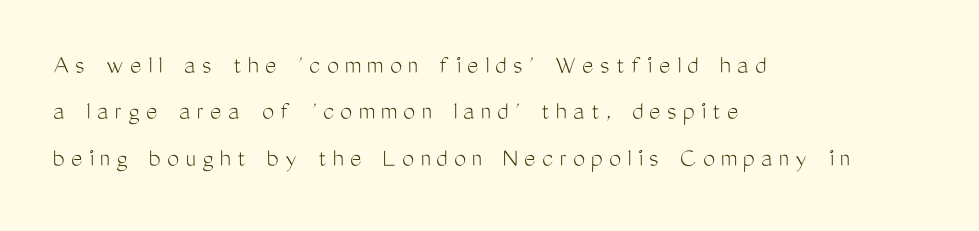
Q: Is the text bold? A: No.
Q: Is the text italic (slanted)? A: No, it is upright.
Q: Is the text underlined? A: No.
Q: How is the paragraph aligned? A: Left-aligned.
Q: Is the spacing between letters normal or unusually wide? A: Unusually wide.
